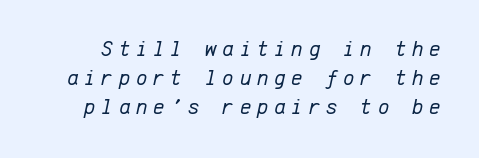
The image shows 22 px text type, italic (leaning right); set normal line spacing (1.32x), unusually wide letter spacing (+0.26 em), not underlined.
